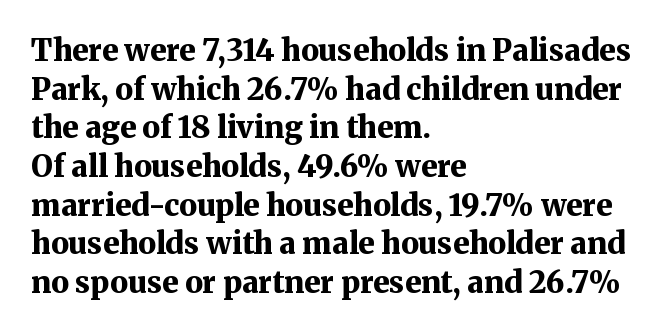
Q: Is the text bold? A: Yes.
Q: Is the text italic (slanted)? A: No, it is upright.
Q: Is the typeface a serif or a sans-serif typeface? A: Serif.
Q: Is the text underlined? A: No.
Q: How is the paragraph aligned? A: Left-aligned.
Q: Is the spacing between letters normal or unusually wide? A: Normal.
Q: Is the spacing between lines tight, normal or loose? A: Normal.
Q: Width (condensed, normal, or wide)? A: Normal.
Q: Stroke contrast? A: Medium.
Q: x-height? A: Medium.
Q: Monospaced? A: No.
